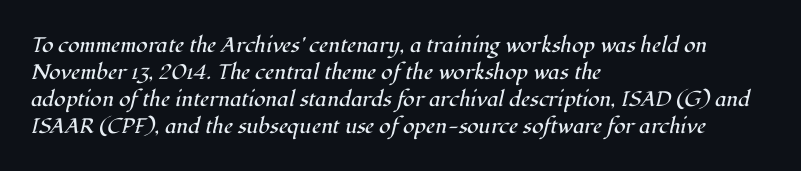
Q: Is the text bold? A: No.
Q: Is the text italic (slanted)? A: Yes, it leans right by about 12 degrees.
Q: Is the text underlined? A: No.
Q: How is the paragraph aligned? A: Left-aligned.
Q: Is the spacing between letters normal or unusually wide? A: Normal.
Q: Is the spacing between lines tight, normal or loose? A: Normal.
